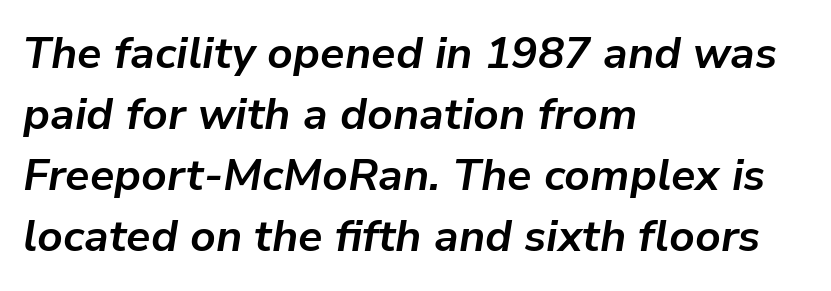
{"italic": "yes", "lean": "right", "slant_degrees": 9, "bold": "yes", "weight": "bold", "width": "normal", "stroke_contrast": "low", "x_height": "medium", "monospaced": "no", "underline": "no", "align": "left", "line_spacing": "normal", "line_spacing_ratio": 1.39, "letter_spacing": "normal", "letter_spacing_em": 0.0, "glyph_px": 44}
